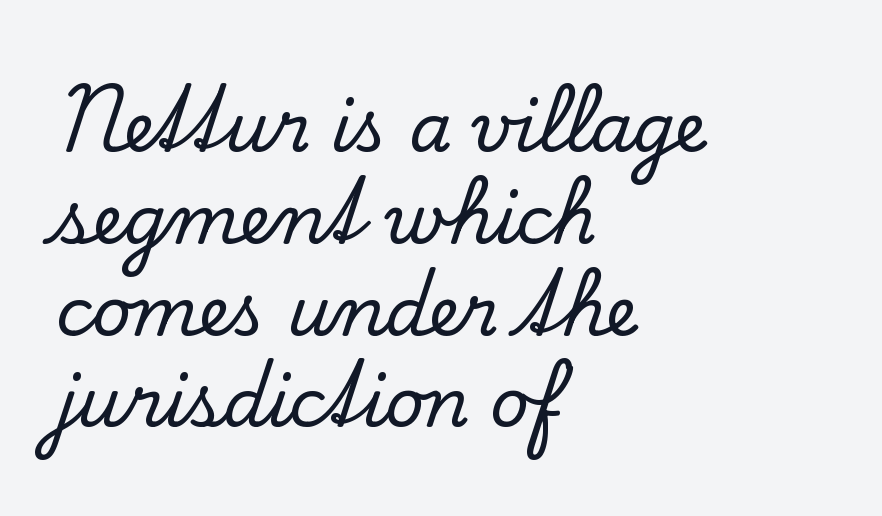
Q: Is the text italic (slanted)? A: Yes.
Q: Is the typeface a serif or a sans-serif typeface? A: Serif.
Q: Is the text underlined? A: No.
Q: How is the paragraph aligned? A: Left-aligned.
Q: Is the spacing between letters normal or unusually wide? A: Normal.
Q: Is the spacing between lines tight, normal or loose? A: Normal.
Q: Width (condensed, normal, or wide)? A: Normal.
Q: Stroke contrast? A: Low.
Q: x-height? A: Small.
Q: Monospaced? A: No.
